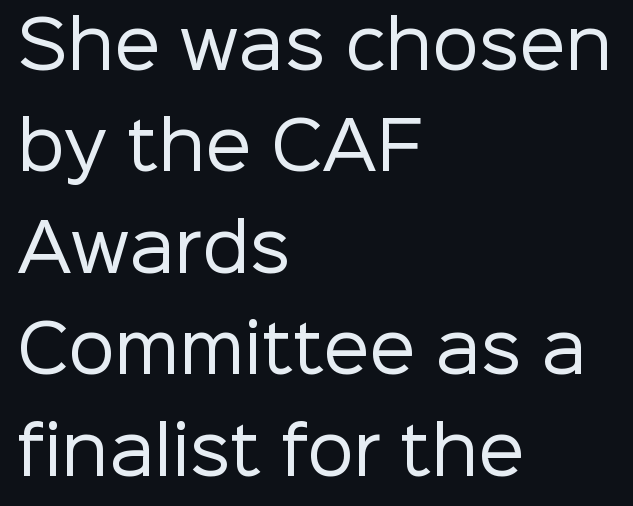
It's the straight-up-and-down kind of type. Check the space under the baseline: it is left empty. The letterforms sit shoulder to shoulder at normal distance. The setting favours the left margin, as ordinary paragraphs usually do.
